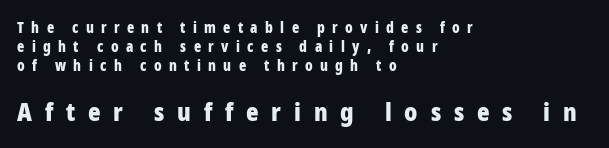
{"italic": "no", "bold": "yes", "underline": "no", "align": "left", "line_spacing": "normal", "line_spacing_ratio": 1.27, "letter_spacing": "wide", "letter_spacing_em": 0.49, "larger_block": "second", "size_ratio": 1.73, "glyph_px": 26}
